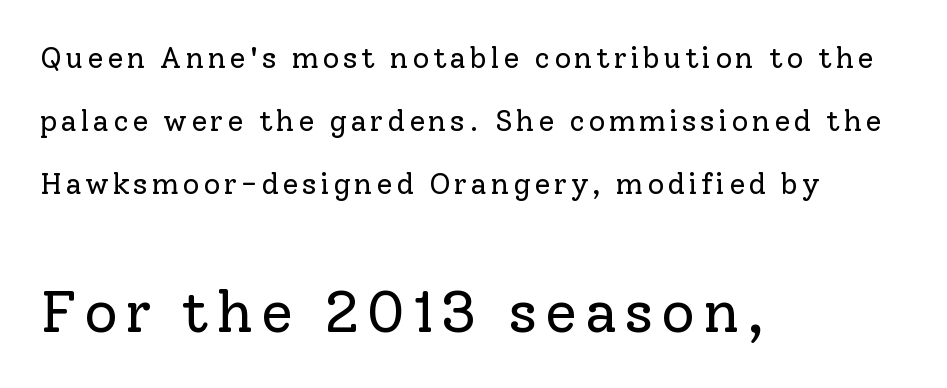
Stroke terminals: seriffed. The lines are spread far apart with generous leading. Underline: absent. The passage is arranged the way most books set body copy — flush left. When letters stand straight like this, we call the style roman or upright. No extra ink here — the face is not bold.
